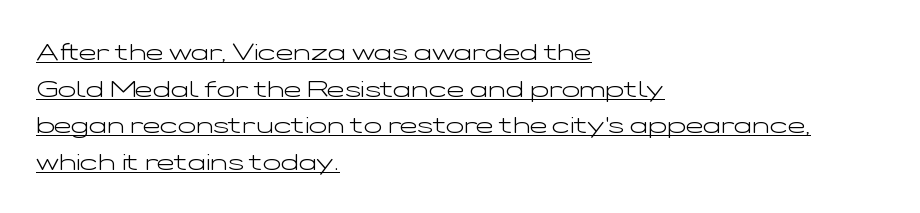
Q: Is the text bold? A: No.
Q: Is the text italic (slanted)? A: No, it is upright.
Q: Is the text underlined? A: Yes.
Q: How is the paragraph aligned? A: Left-aligned.
Q: Is the spacing between letters normal or unusually wide? A: Normal.
Q: Is the spacing between lines tight, normal or loose? A: Normal.
